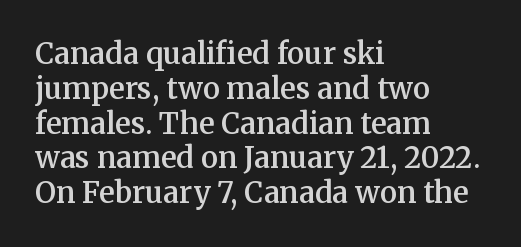
In CSS terms this would be text-align: left. Designer's note — italics off, roman on. The line texture is even and compact thanks to regular tracking. This rendering features lettering with no underline.
